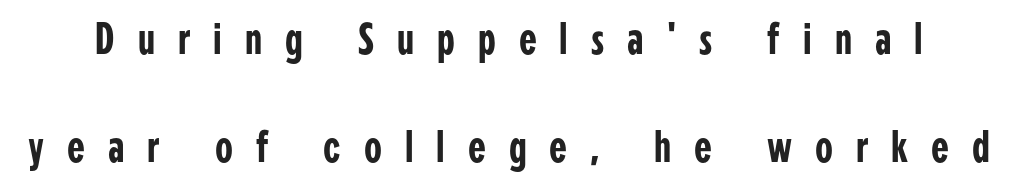
{"serif": "no", "italic": "no", "width": "condensed", "stroke_contrast": "low", "x_height": "medium", "monospaced": "no", "underline": "no", "line_spacing": "loose", "line_spacing_ratio": 2.35, "letter_spacing": "wide", "letter_spacing_em": 0.5, "glyph_px": 46}
